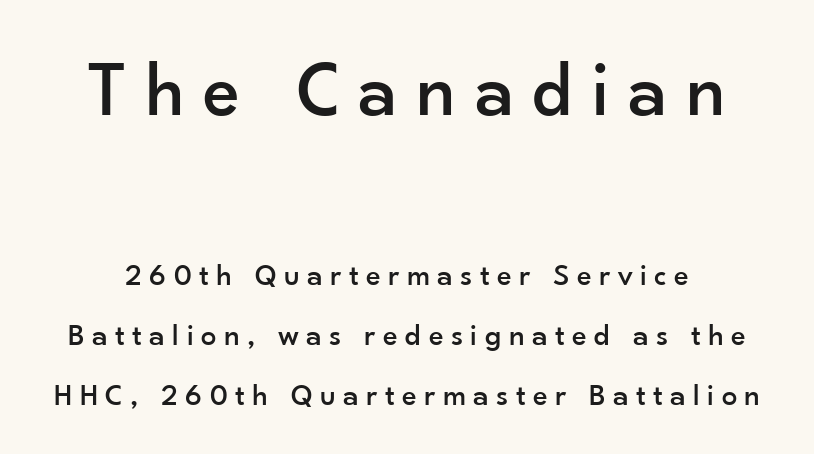
{"serif": "no", "italic": "no", "width": "normal", "stroke_contrast": "low", "x_height": "small", "monospaced": "no", "underline": "no", "line_spacing": "loose", "line_spacing_ratio": 1.94, "letter_spacing": "wide", "letter_spacing_em": 0.24, "larger_block": "first", "size_ratio": 2.52, "glyph_px": 78}
